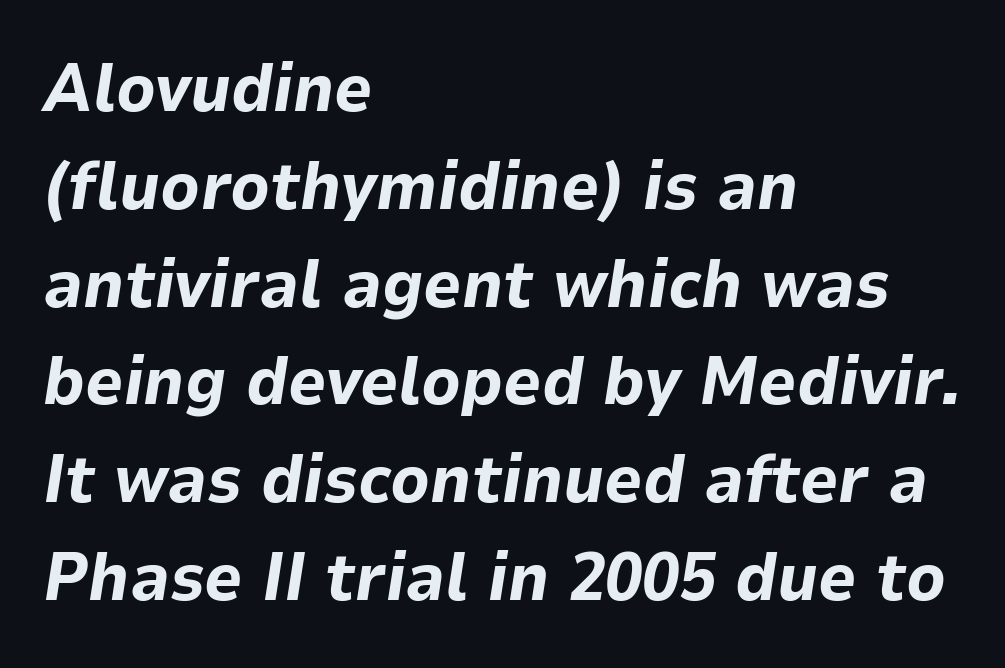
Q: Is the text bold? A: Yes.
Q: Is the text italic (slanted)? A: Yes, it leans right by about 9 degrees.
Q: Is the text underlined? A: No.
Q: How is the paragraph aligned? A: Left-aligned.
Q: Is the spacing between letters normal or unusually wide? A: Normal.
Q: Is the spacing between lines tight, normal or loose? A: Normal.
Q: Width (condensed, normal, or wide)? A: Normal.
Q: Stroke contrast? A: Low.
Q: x-height? A: Medium.
Q: Monospaced? A: No.
